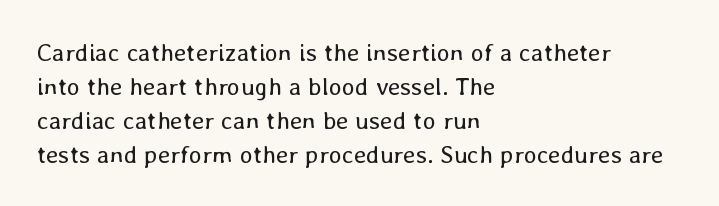
A normal amount of white space separates one row of letters from the next. Honestly, the letter spacing is just normal — you wouldn't notice it. The font's upright variant was chosen for this text. Is this a heavy cut? Hardly; it is regular or lighter. Caption: multi-line text, flush left, ragged right.
